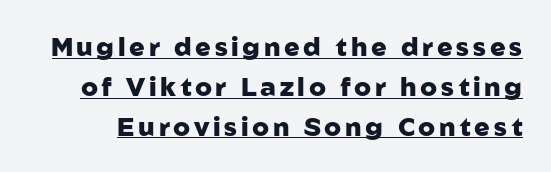
The image shows 26 px bold type, upright; set normal line spacing (1.53x), underlined.
